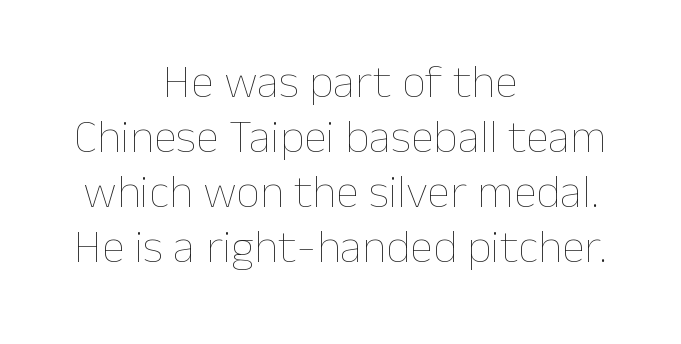
Q: Is the text bold? A: No.
Q: Is the text italic (slanted)? A: No, it is upright.
Q: Is the text underlined? A: No.
Q: How is the paragraph aligned? A: Centered.
Q: Is the spacing between letters normal or unusually wide? A: Normal.
Q: Width (condensed, normal, or wide)? A: Normal.
Q: Stroke contrast? A: Low.
Q: x-height? A: Medium.
Q: Monospaced? A: No.
